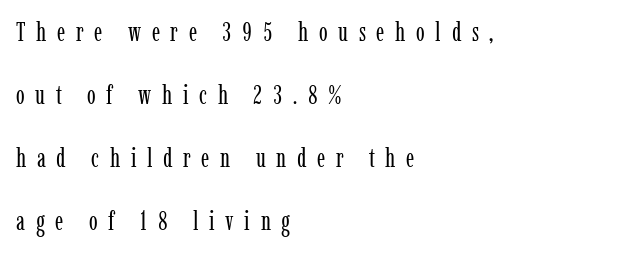
{"italic": "no", "bold": "no", "underline": "no", "align": "left", "line_spacing": "loose", "line_spacing_ratio": 2.42, "letter_spacing": "wide", "letter_spacing_em": 0.41, "glyph_px": 26}
